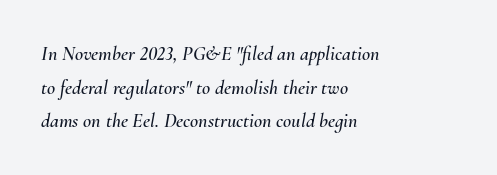
Plain, unruled lines of type. Does the copy run flush right? No — it runs flush left. The passage shown leans; its letterforms are oblique. Quick note: interline space is typical. The line texture is even and compact thanks to regular tracking.
